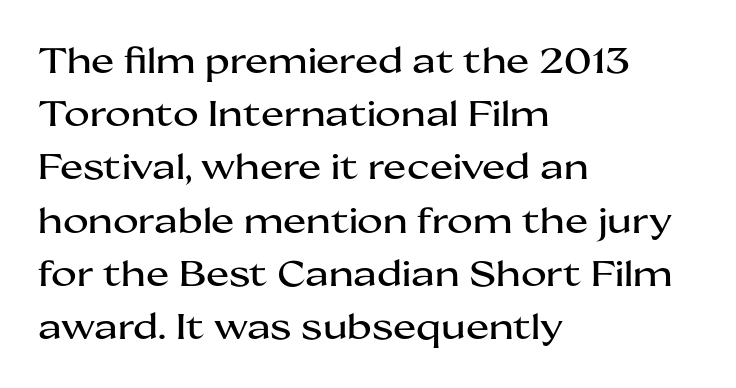
Decoration check: the copy has no underline. Line spacing here is normal. You could call the tracking neutral — neither tight nor loose. Vertical strokes here are truly vertical. This sample has the flowing, uneven cadence of proportional lettering.
